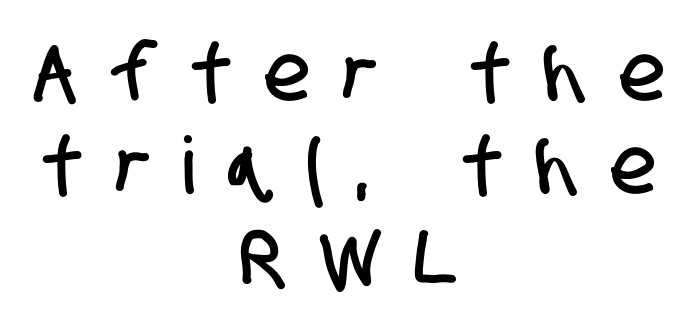
Q: Is the typeface a serif or a sans-serif typeface? A: Sans-serif.
Q: Is the text underlined? A: No.
Q: How is the paragraph aligned? A: Centered.
Q: Is the spacing between letters normal or unusually wide? A: Unusually wide.
Q: Width (condensed, normal, or wide)? A: Condensed.
Q: Stroke contrast? A: Low.
Q: x-height? A: Large.
Q: Monospaced? A: No.
